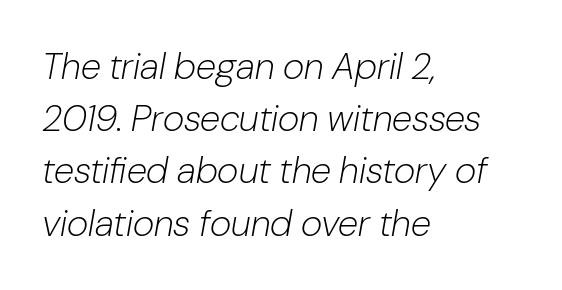
The image shows 37 px light type, italic (leaning right); set left-aligned, normal line spacing (1.41x), normal letter spacing, not underlined; low stroke contrast and a medium x-height.
